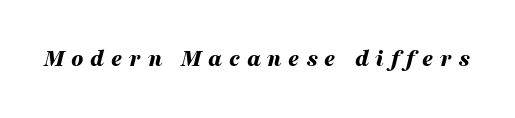
Q: Is the text bold? A: Yes.
Q: Is the text italic (slanted)? A: Yes, it leans right by about 16 degrees.
Q: Is the text underlined? A: No.
Q: Is the spacing between letters normal or unusually wide? A: Unusually wide.
